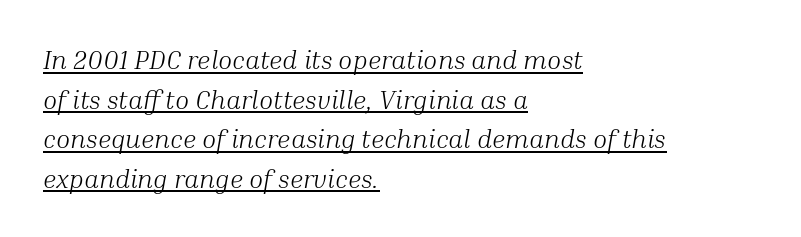
{"italic": "yes", "lean": "right", "slant_degrees": 10, "bold": "no", "underline": "yes", "align": "left", "line_spacing": "normal", "line_spacing_ratio": 1.52, "letter_spacing": "normal", "letter_spacing_em": 0.0, "glyph_px": 26}
